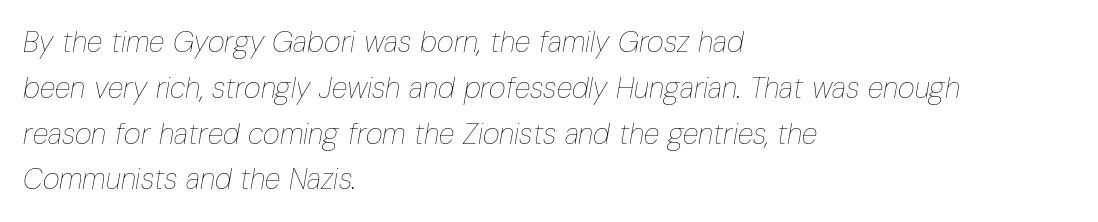
The tracking reads as untouched default to a designer's eye. Check under the words: just untouched page. Ink coverage per letter is moderate at most. A typesetter would call this proportional, since set widths differ per character. The designer left line spacing at the default. The text carries the slant typical of an italic or oblique font.
